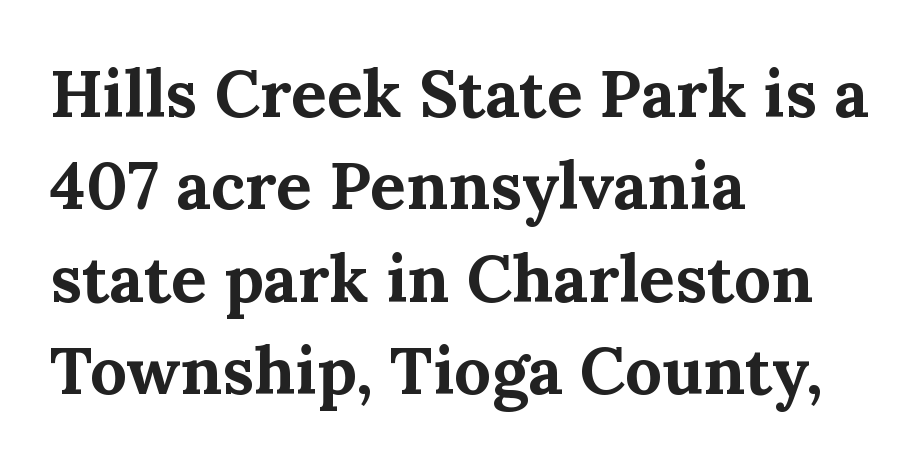
The image shows 66 px bold serif type, upright; set left-aligned, normal line spacing (1.4x), normal letter spacing, not underlined; medium stroke contrast and a medium x-height.
